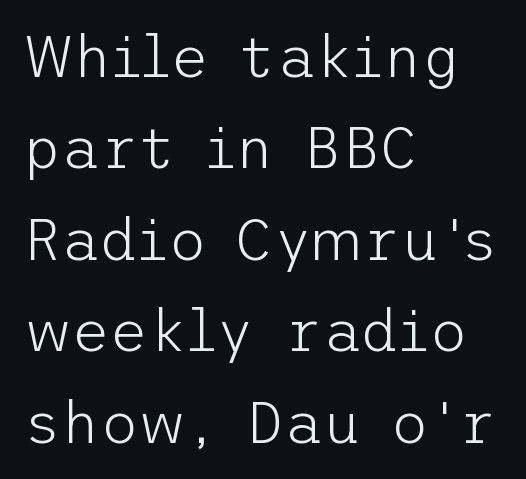
The image shows 59 px light sans-serif type, upright; set left-aligned, normal line spacing (1.55x), normal letter spacing, not underlined; low stroke contrast and a medium x-height.
